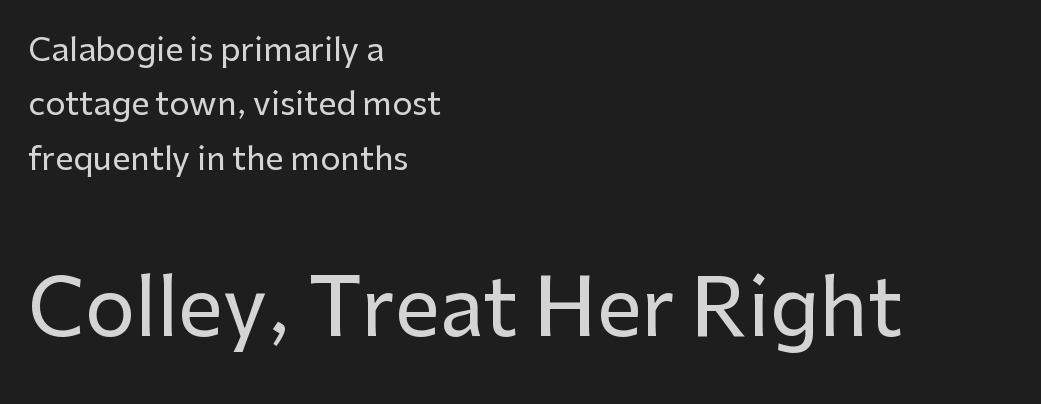
The image shows 79 px sans-serif type, upright; set left-aligned, normal line spacing (1.7x), normal letter spacing, not underlined; the second (bottom) block is 2.47x larger; low stroke contrast and a medium x-height.
